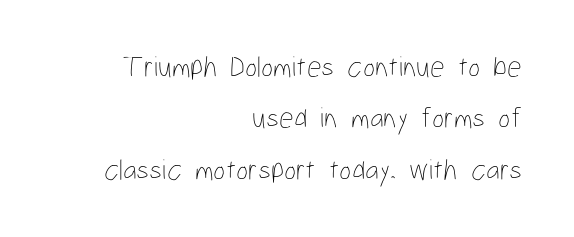
{"italic": "no", "bold": "no", "weight": "thin", "width": "condensed", "stroke_contrast": "low", "x_height": "medium", "monospaced": "no", "underline": "no", "align": "right", "line_spacing_ratio": 1.77, "letter_spacing": "normal", "letter_spacing_em": 0.0, "glyph_px": 29}
